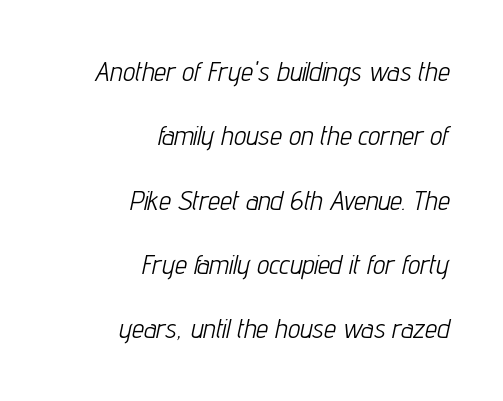
{"italic": "yes", "lean": "right", "slant_degrees": 12, "bold": "no", "underline": "no", "align": "right", "line_spacing": "loose", "line_spacing_ratio": 2.38, "letter_spacing": "normal", "letter_spacing_em": 0.0, "glyph_px": 27}
